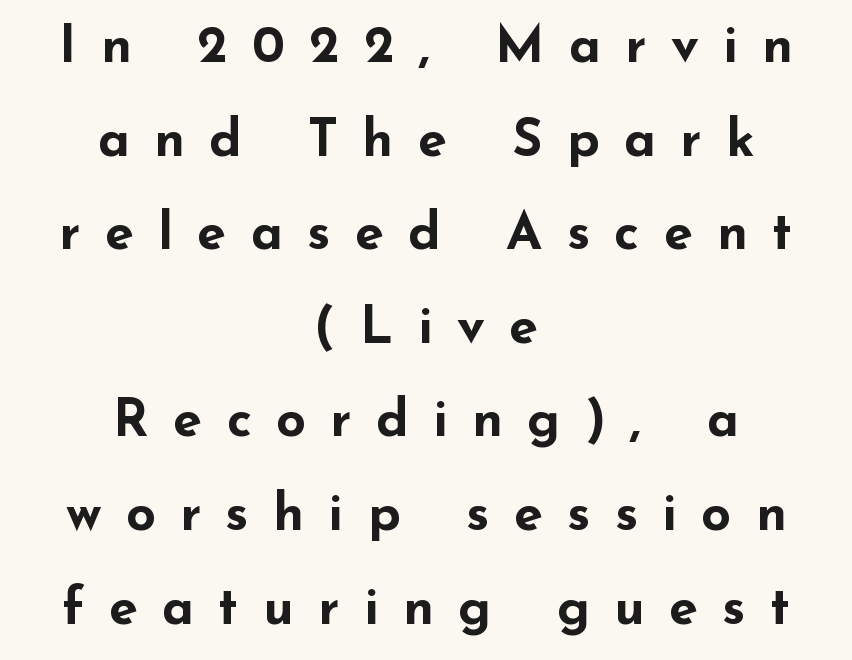
Q: Is the text bold? A: Yes.
Q: Is the text italic (slanted)? A: No, it is upright.
Q: Is the typeface a serif or a sans-serif typeface? A: Sans-serif.
Q: Is the text underlined? A: No.
Q: How is the paragraph aligned? A: Centered.
Q: Is the spacing between letters normal or unusually wide? A: Unusually wide.
Q: Width (condensed, normal, or wide)? A: Wide.
Q: Stroke contrast? A: Low.
Q: x-height? A: Small.
Q: Monospaced? A: No.
